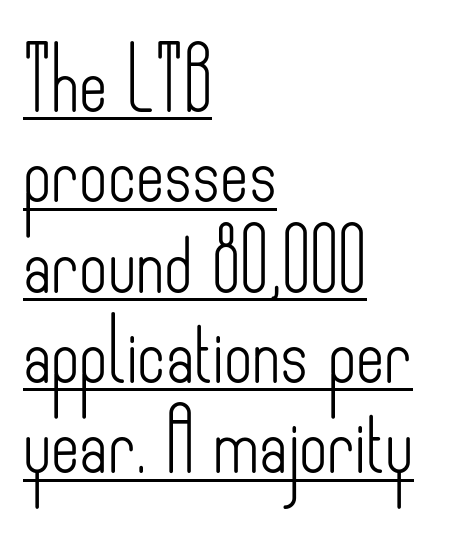
The image shows 61 px light, condensed sans-serif type, upright; set left-aligned, normal line spacing (1.48x), normal letter spacing, underlined; low stroke contrast and a small x-height.
